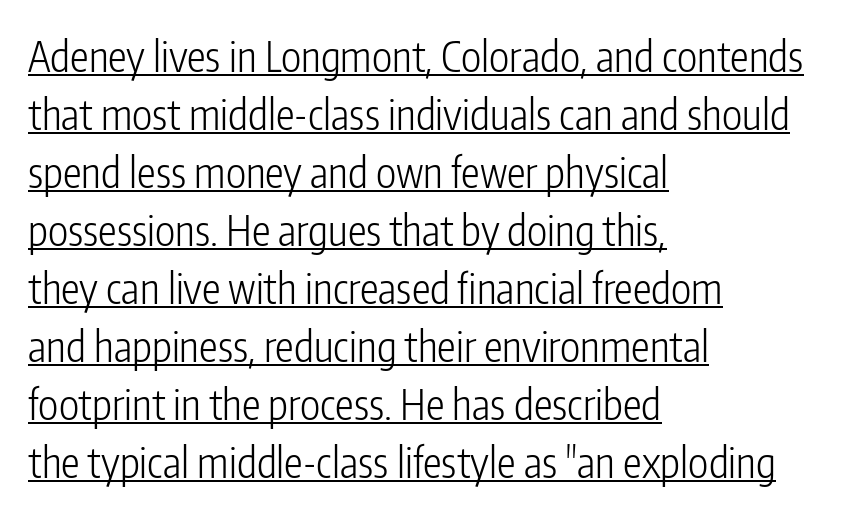
In terms of leading, this rendering sits right in the middle. Posture: upright roman. All the whitespace from short lines collects on the right. Is there an underline? Yes — a line sits under the letters. You could not count columns in this text — the font is proportionally spaced.
